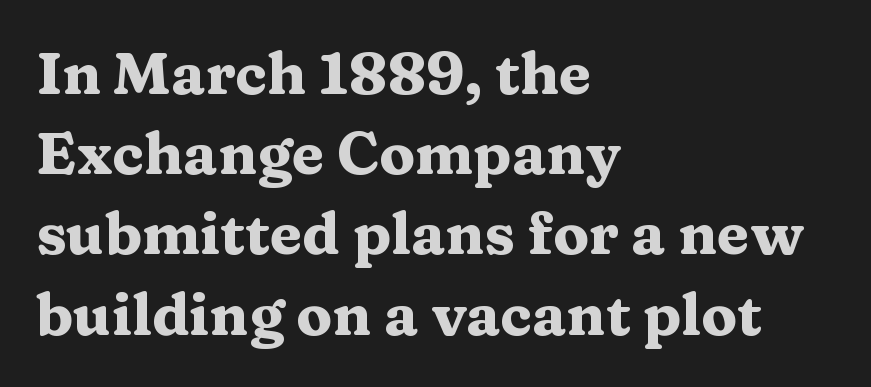
The passage shown is typed in a proportional face where columns would drift. The letters stand upright; this is a roman face. Rows of type keep a routine distance in the vertical direction. One-word summary of the alignment: left. Check the space under the baseline: it is left empty.
